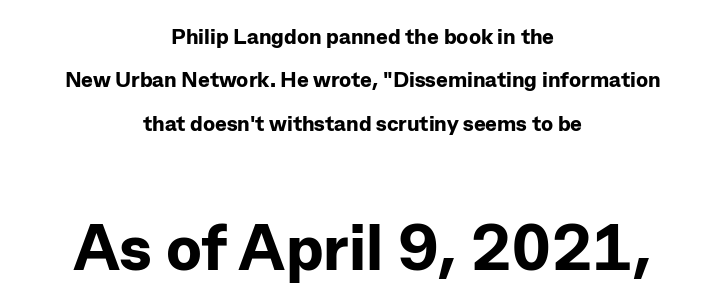
{"serif": "no", "italic": "no", "bold": "yes", "weight": "bold", "width": "normal", "stroke_contrast": "low", "x_height": "medium", "monospaced": "no", "underline": "no", "align": "center", "line_spacing": "loose", "line_spacing_ratio": 1.97, "letter_spacing": "normal", "letter_spacing_em": 0.0, "larger_block": "second", "size_ratio": 2.95, "glyph_px": 65}
